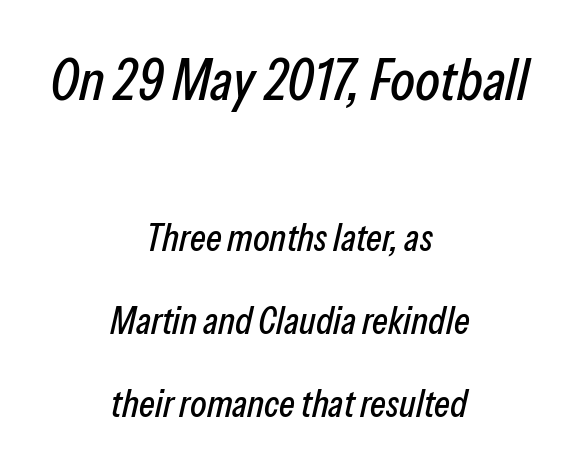
The image shows 57 px condensed type, italic (leaning right); set centered, loose line spacing (2.18x), normal letter spacing, not underlined; the first (top) block is 1.5x larger; low stroke contrast and a medium x-height.
